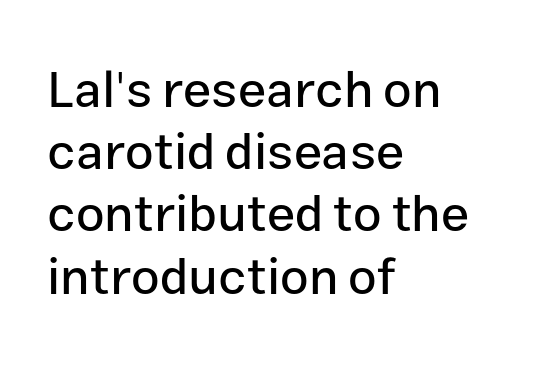
Q: Is the text italic (slanted)? A: No, it is upright.
Q: Is the typeface a serif or a sans-serif typeface? A: Sans-serif.
Q: Is the text underlined? A: No.
Q: How is the paragraph aligned? A: Left-aligned.
Q: Is the spacing between letters normal or unusually wide? A: Normal.
Q: Width (condensed, normal, or wide)? A: Normal.
Q: Stroke contrast? A: Low.
Q: x-height? A: Medium.
Q: Monospaced? A: No.
